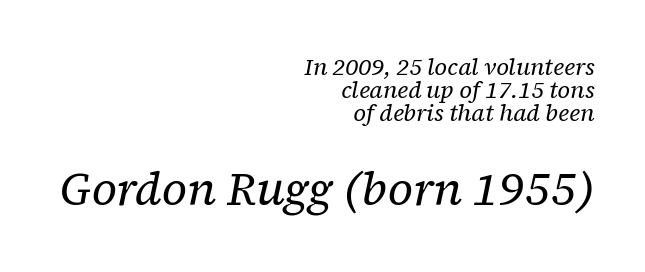
Q: Is the text bold? A: No.
Q: Is the text italic (slanted)? A: Yes, it leans right by about 12 degrees.
Q: Is the typeface a serif or a sans-serif typeface? A: Serif.
Q: Is the text underlined? A: No.
Q: How is the paragraph aligned? A: Right-aligned.
Q: Is the spacing between letters normal or unusually wide? A: Normal.
Q: Is the spacing between lines tight, normal or loose? A: Tight.
Q: Which block of text is set in a larger size, the first (top) or the second (bottom)? A: The second (bottom) one.
Q: Width (condensed, normal, or wide)? A: Normal.
Q: Stroke contrast? A: Low.
Q: x-height? A: Medium.
Q: Monospaced? A: No.
